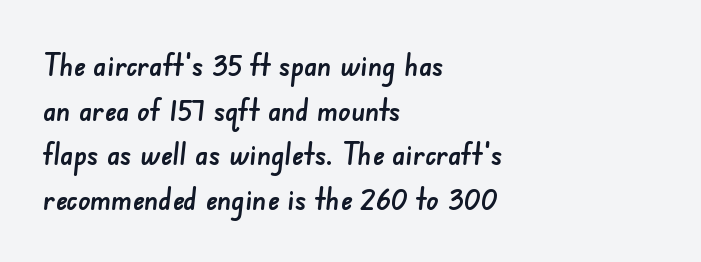
Leading matches the norm, producing a regular column. Only glyphs here, with clear space below each row. Think of a printed novel: that variable character pitch is what you see here. This rendering leaves character spacing at its baseline value.
